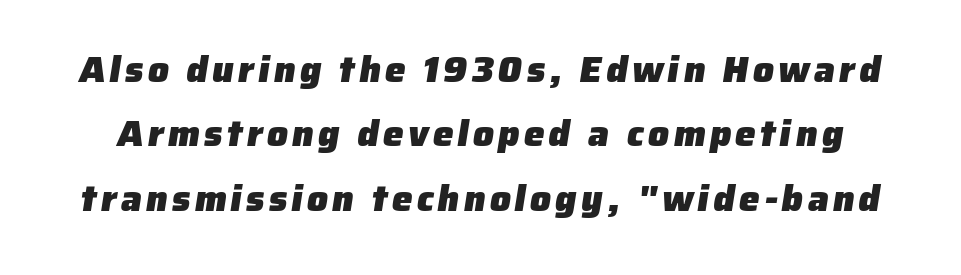
The face used here is proportionally spaced, like ordinary book or web type. A typesetter would label this face a sans. Pretty heavy lettering here — definitely bold. The glyphs are unaccompanied by any horizontal stroke below them.
